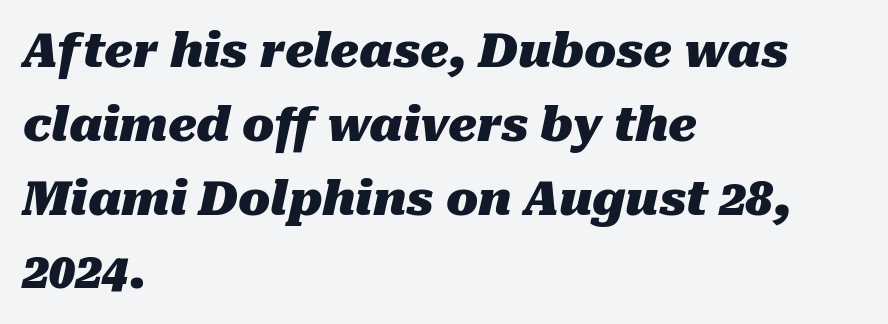
Words float on clear page, feet unadorned. Tracking here is standard; glyphs follow each other at the usual distance. Bold? Absolutely — the strokes are thick and heavy. Is there much room between lines? A standard amount, neither cramped nor airy. Leftover space on each line is placed entirely after the last word. These lines are rendered in a variable-pitch font.
